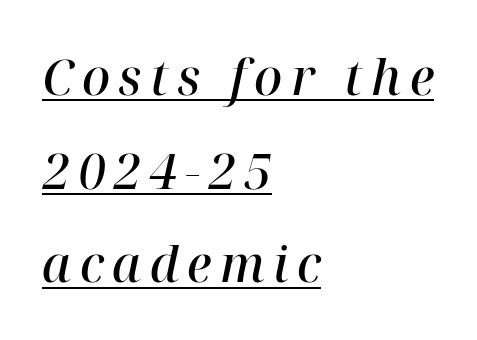
A typesetter would call this proportional, since set widths differ per character. The typesetter chose a ragged-right arrangement here. Examine the stroke ends and you'll spot serifs. The lettering tilts uniformly, giving the passage an italic look. Whoever set this chose breathing room over compactness in the vertical rhythm.
